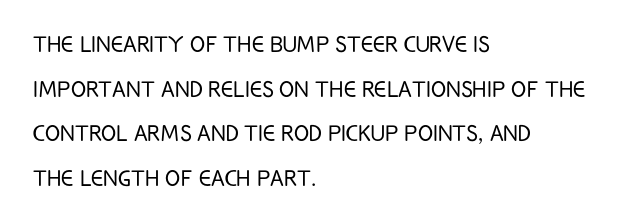
Q: Is the text bold? A: No.
Q: Is the text italic (slanted)? A: No, it is upright.
Q: Is the typeface a serif or a sans-serif typeface? A: Sans-serif.
Q: Is the text underlined? A: No.
Q: How is the paragraph aligned? A: Left-aligned.
Q: Is the spacing between letters normal or unusually wide? A: Normal.
Q: Is the spacing between lines tight, normal or loose? A: Normal.
Q: Width (condensed, normal, or wide)? A: Condensed.
Q: Stroke contrast? A: Low.
Q: x-height? A: Large.
Q: Monospaced? A: No.
